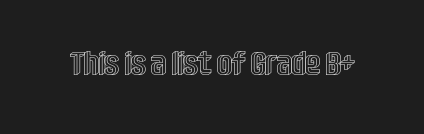
Rendered with straight, roman letterforms. The rendering uses natural spacing where letterforms have individual widths. The letterforms sit shoulder to shoulder at normal distance. Each row of text sits above clean, open space.
